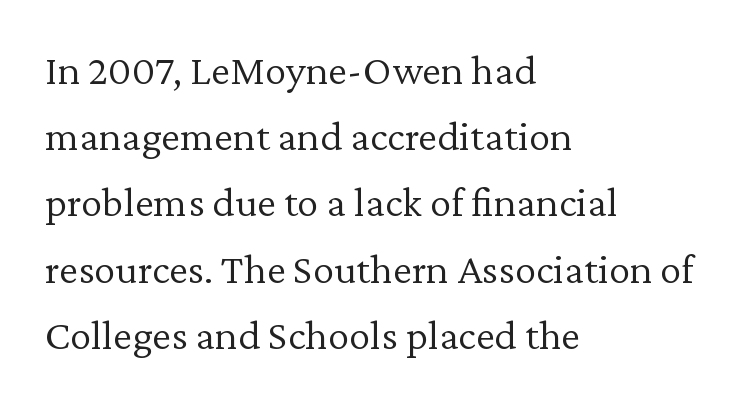
The image shows 43 px light serif type, upright; set left-aligned, normal line spacing (1.54x), normal letter spacing, not underlined; low stroke contrast and a medium x-height.
